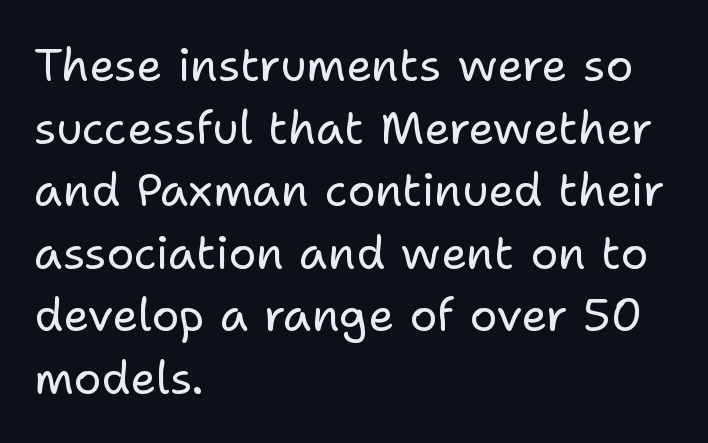
Q: Is the text bold? A: No.
Q: Is the text italic (slanted)? A: No, it is upright.
Q: Is the typeface a serif or a sans-serif typeface? A: Sans-serif.
Q: Is the text underlined? A: No.
Q: How is the paragraph aligned? A: Left-aligned.
Q: Is the spacing between letters normal or unusually wide? A: Normal.
Q: Is the spacing between lines tight, normal or loose? A: Normal.
Q: Width (condensed, normal, or wide)? A: Normal.
Q: Stroke contrast? A: Low.
Q: x-height? A: Medium.
Q: Monospaced? A: No.
